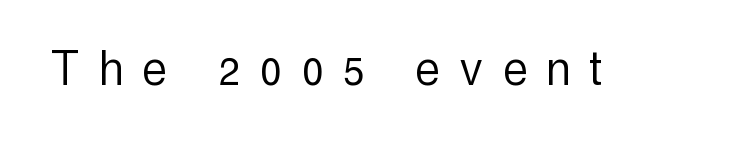
Q: Is the text bold? A: No.
Q: Is the text italic (slanted)? A: No, it is upright.
Q: Is the typeface a serif or a sans-serif typeface? A: Sans-serif.
Q: Is the text underlined? A: No.
Q: Is the spacing between letters normal or unusually wide? A: Unusually wide.
Q: Width (condensed, normal, or wide)? A: Condensed.
Q: x-height? A: Medium.
Q: Monospaced? A: No.
